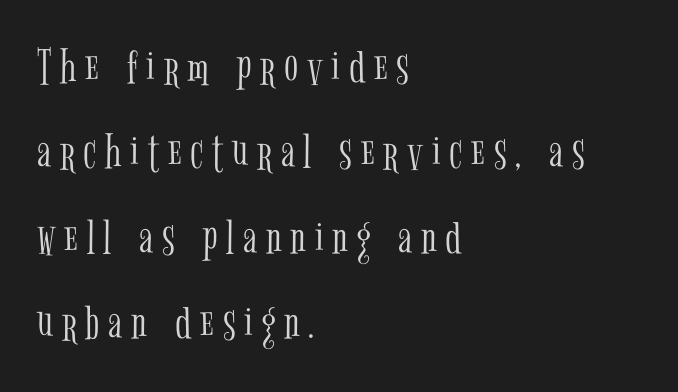
Stems and bowls with no extra thickness — not bold. Nope, not italic — everything's standing straight. The letters carry serifs — small finishing strokes at the ends of their stems. Spacing verdict: proportional, widths tailored to each character.
